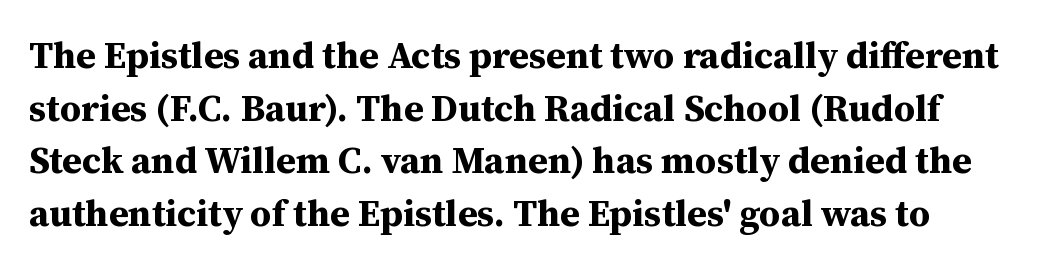
The font is running at its bold setting. I'd call this a serif setting — the letters wear small feet. The gap between lines stays unmarked. No italicization has been applied; the sample stays upright. Default kerning and tracking; the words read as compact shapes.
